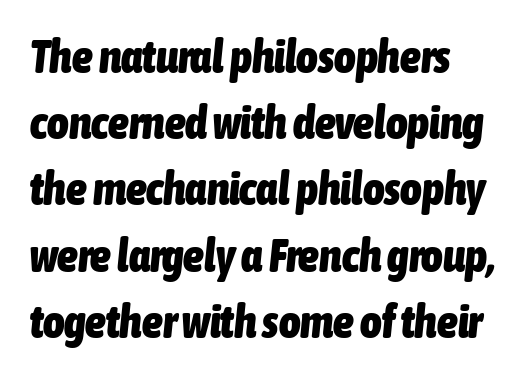
The image shows 46 px heavy, condensed type, italic (leaning right); set normal line spacing (1.44x), normal letter spacing, not underlined; low stroke contrast and a medium x-height.
